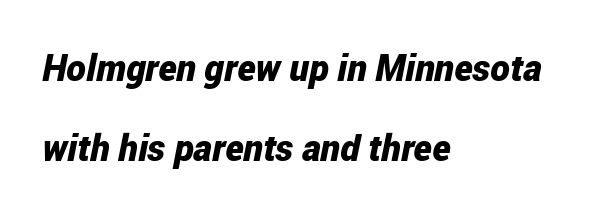
The image shows 37 px bold, condensed type, italic (leaning right); set left-aligned, loose line spacing (2.16x), normal letter spacing, not underlined; low stroke contrast and a medium x-height.
